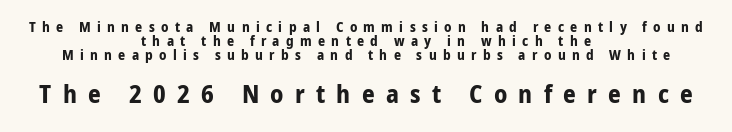
Size contrast runs from small at the top to large at the bottom. Notice how descenders almost collide with the ascenders below — that's tight leading. What weight is shown? A full bold with thick strokes. These lines have a slow, spaced-out rhythm from letter to letter. Anything drawn beneath the words? Only blank space.
